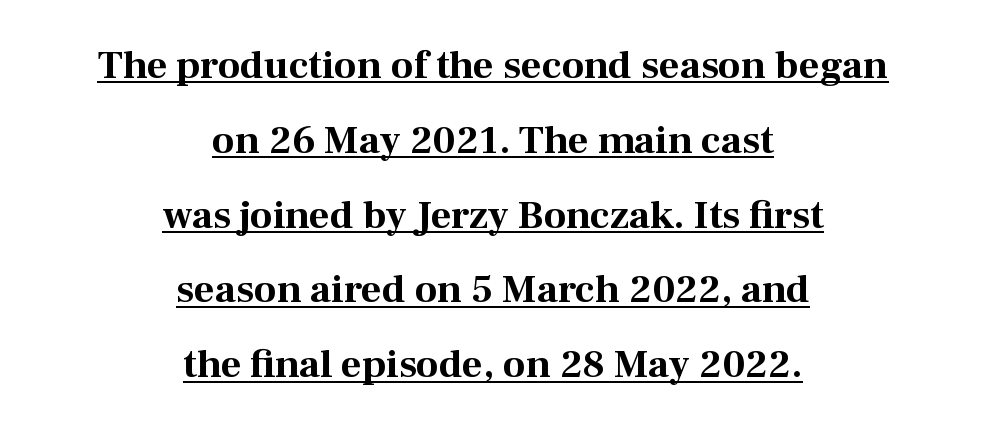
Summary of weight: heavy, a full bold. This sample has the flowing, uneven cadence of proportional lettering. Does extra space separate the letters? No, they use regular spacing. A rule runs beneath these lines of type. The text block is weighted toward neither margin, spreading evenly from the middle. What kind of face is this? One with serifs.
